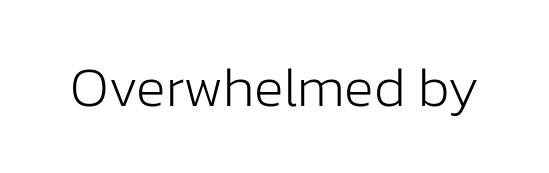
Each letter keeps its own natural width here, so spacing adapts to shape. Type style note: lacks serifs. Designer's note — italics off, roman on. This rendering leaves character spacing at its baseline value. The letters look calm and open, with moderate or lighter stems.
